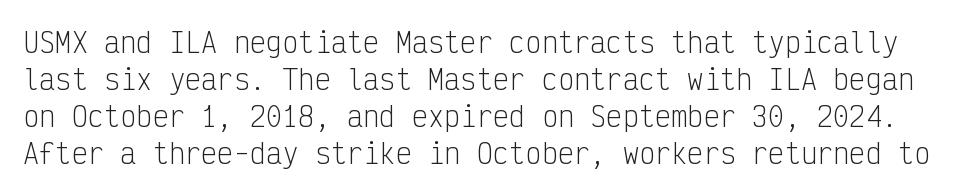
Students, observe: this is what conventionally led text looks like. Rule under the text: the space is simply empty. The letterforms sit shoulder to shoulder at normal distance. The letters look calm and open, with moderate or lighter stems. The lettering holds an erect, upright posture throughout.
